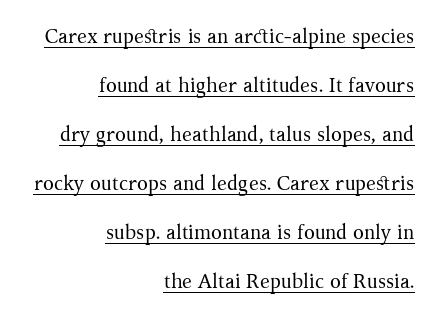
Q: Is the text bold? A: No.
Q: Is the text italic (slanted)? A: No, it is upright.
Q: Is the text underlined? A: Yes.
Q: How is the paragraph aligned? A: Right-aligned.
Q: Is the spacing between letters normal or unusually wide? A: Normal.
Q: Is the spacing between lines tight, normal or loose? A: Loose.
